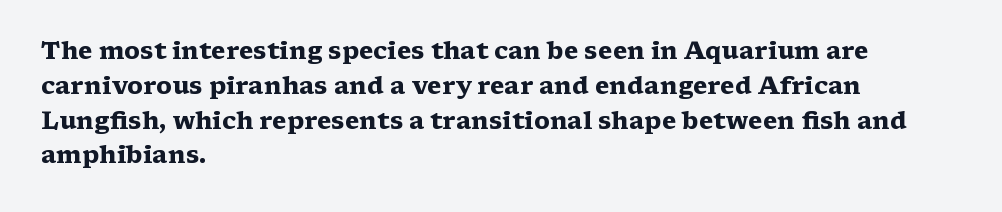
Nope, not italic — everything's standing straight. The passage shown has conventional tracking throughout. Bold? Absolutely — the strokes are thick and heavy. If you drew a ruler down the left edge, every line would touch it. The gap between lines stays unmarked. Horizontal bands of white between lines are of average thickness.
